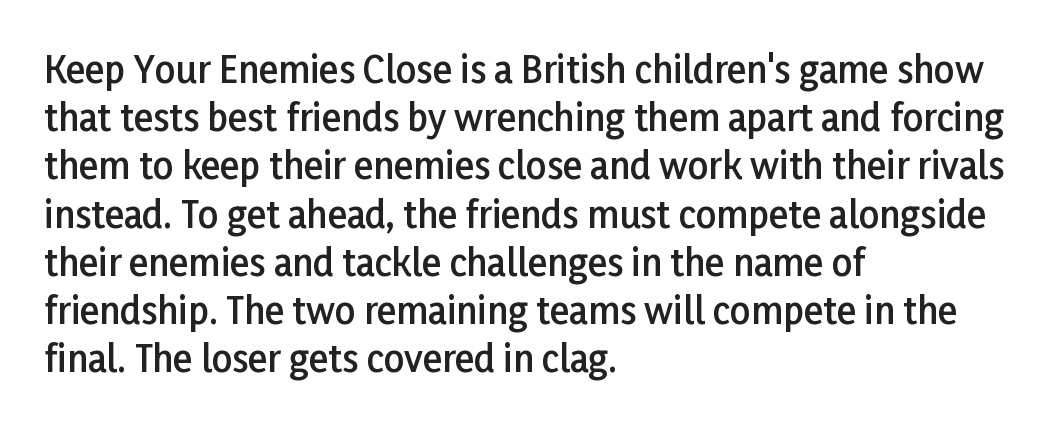
{"serif": "no", "italic": "no", "bold": "semi", "weight": "semibold", "width": "normal", "stroke_contrast": "low", "x_height": "medium", "monospaced": "no", "underline": "no", "align": "left", "line_spacing": "normal", "line_spacing_ratio": 1.34, "letter_spacing": "normal", "letter_spacing_em": 0.0, "glyph_px": 36}
